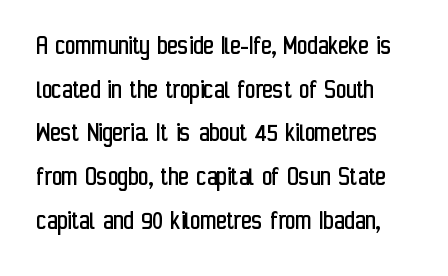
{"serif": "no", "italic": "no", "bold": "no", "weight": "regular", "width": "condensed", "stroke_contrast": "low", "x_height": "medium", "monospaced": "no", "underline": "no", "align": "left", "line_spacing": "normal", "line_spacing_ratio": 1.56, "letter_spacing": "normal", "letter_spacing_em": 0.0, "glyph_px": 28}
